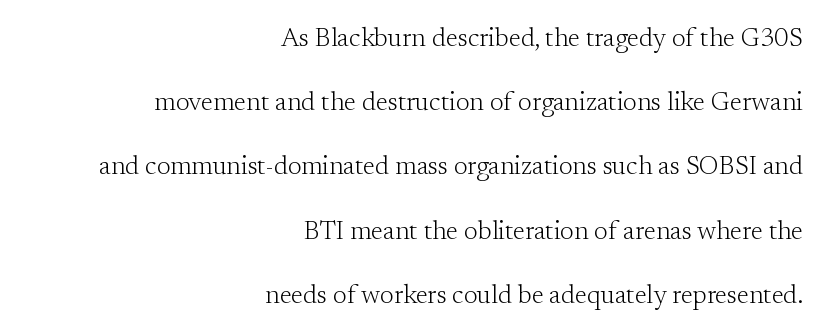
Q: Is the text bold? A: No.
Q: Is the text italic (slanted)? A: No, it is upright.
Q: Is the text underlined? A: No.
Q: How is the paragraph aligned? A: Right-aligned.
Q: Is the spacing between letters normal or unusually wide? A: Normal.
Q: Is the spacing between lines tight, normal or loose? A: Loose.
